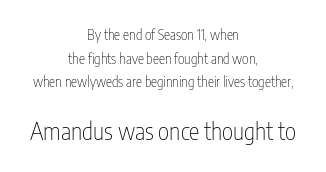
The image shows 24 px text type, upright; set centered, normal line spacing (1.69x), normal letter spacing, not underlined; the second (bottom) block is 1.71x larger.
